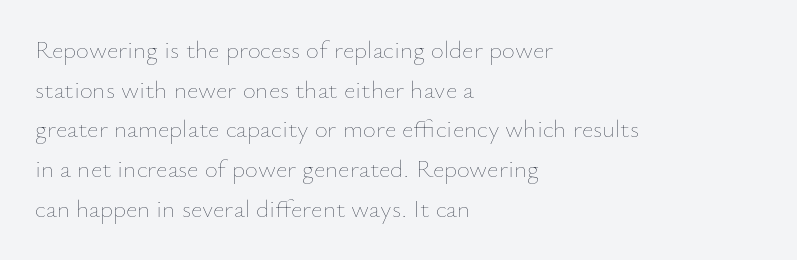
{"italic": "no", "bold": "no", "underline": "no", "align": "left", "line_spacing": "normal", "line_spacing_ratio": 1.59, "letter_spacing": "normal", "letter_spacing_em": 0.0, "glyph_px": 25}
